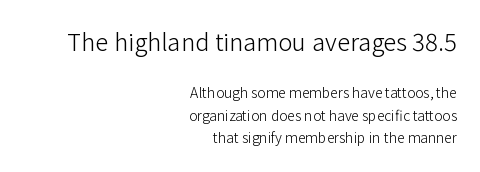
Whoever set this chose a conventional vertical rhythm. All the whitespace from short lines collects on the left. Any mark beneath the type? The region is blank. Between these two stacked blocks, the higher one wins on size. Short note: letters normally spaced. A quiet, ordinary-to-light weight characterises the typeface.
